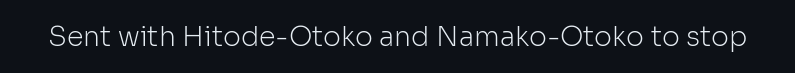
The image shows 27 px text type, upright; set normal letter spacing, not underlined.
